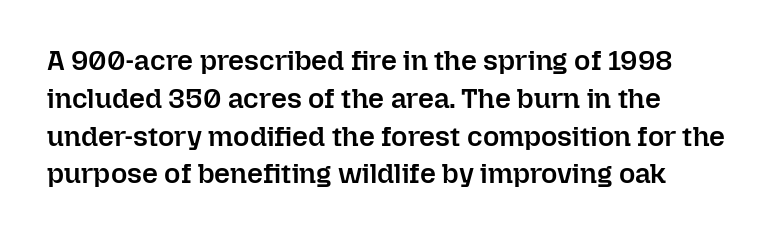
Glyph-to-glyph distance matches everyday printed text. Posture: upright roman. Weight: semibold (demi). One glance says typical: line gaps are just what's usual. Descender tails drop into unmarked territory. Reading down the block, your eye returns to a fixed left position each line.
